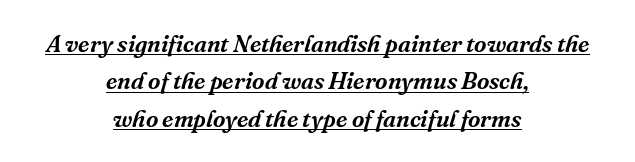
Notice how a bar underscores the lettering throughout. The letters are slanted; this is an italic face. Summary of vertical rhythm: regular, with standard interline spacing. Tracking here is standard; glyphs follow each other at the usual distance. Teacher's note: observe the equal gaps on both sides — that is centered alignment.
